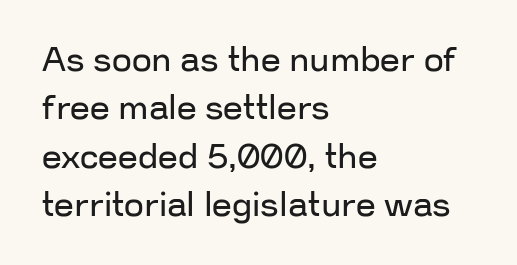
{"serif": "no", "italic": "no", "bold": "no", "weight": "regular", "width": "normal", "stroke_contrast": "low", "x_height": "medium", "monospaced": "no", "underline": "no", "align": "left", "line_spacing": "normal", "line_spacing_ratio": 1.38, "letter_spacing": "normal", "letter_spacing_em": 0.0, "glyph_px": 35}
